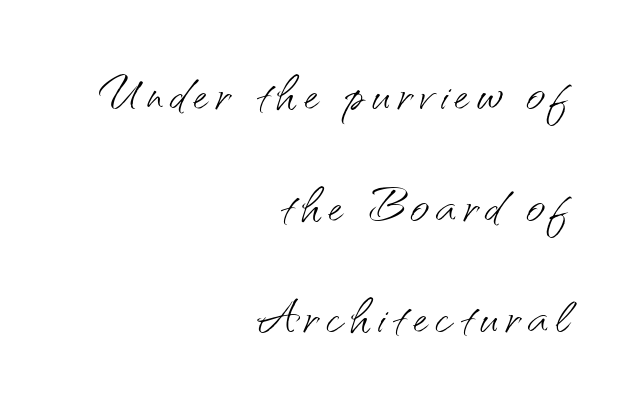
The image shows 66 px light sans-serif type; set right-aligned, normal line spacing (1.69x), not underlined; medium stroke contrast and a small x-height.
